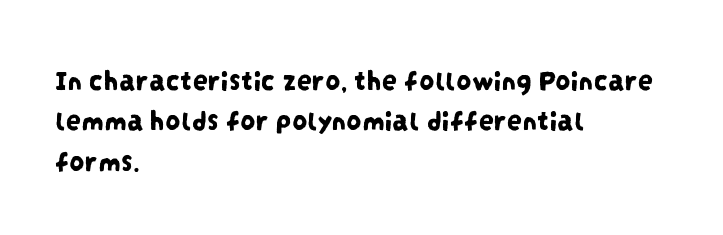
Casual observation: everything's shoved over to the left. What's the leading like? Ordinary, nothing unusual. Underlining? Definitely not there. Nothing unusual about the tracking: characters are spaced as the font intends.
